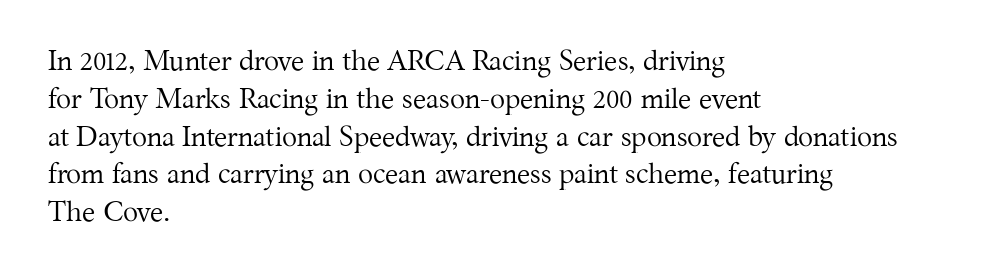
The image shows 28 px regular-weight serif type, upright; set left-aligned, normal line spacing (1.35x), normal letter spacing, not underlined; medium stroke contrast and a medium x-height.
